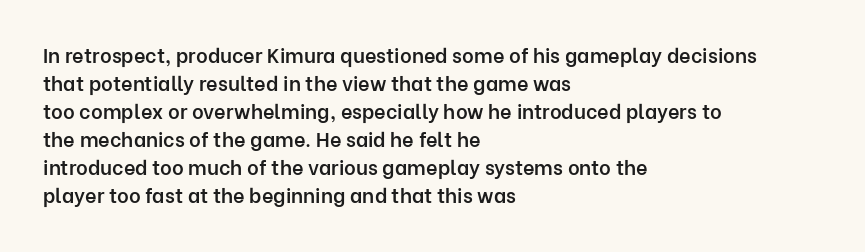
The image shows 20 px text type, upright; set left-aligned, normal line spacing (1.4x), normal letter spacing, not underlined.
